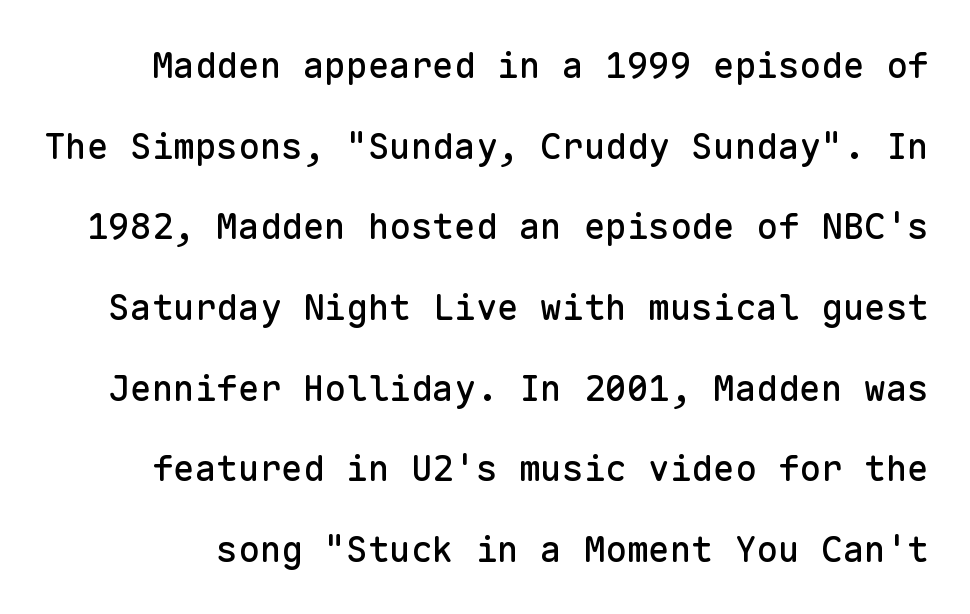
Plain, unruled lines of type. Widely set lines give the paragraph a tall, airy silhouette. This is the regular roman posture of the typeface. Think of a typewriter: that constant character pitch is what you see here. Nothing unusual about the tracking: characters are spaced as the font intends.
